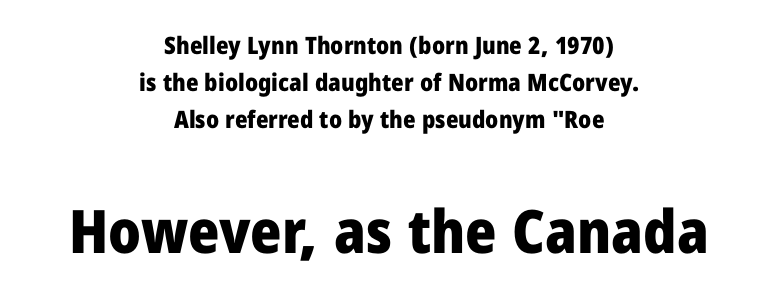
Q: Is the text bold? A: Yes.
Q: Is the text italic (slanted)? A: No, it is upright.
Q: Is the typeface a serif or a sans-serif typeface? A: Sans-serif.
Q: Is the text underlined? A: No.
Q: How is the paragraph aligned? A: Centered.
Q: Is the spacing between letters normal or unusually wide? A: Normal.
Q: Is the spacing between lines tight, normal or loose? A: Normal.
Q: Which block of text is set in a larger size, the first (top) or the second (bottom)? A: The second (bottom) one.
Q: Width (condensed, normal, or wide)? A: Normal.
Q: Stroke contrast? A: Low.
Q: x-height? A: Medium.
Q: Monospaced? A: No.
